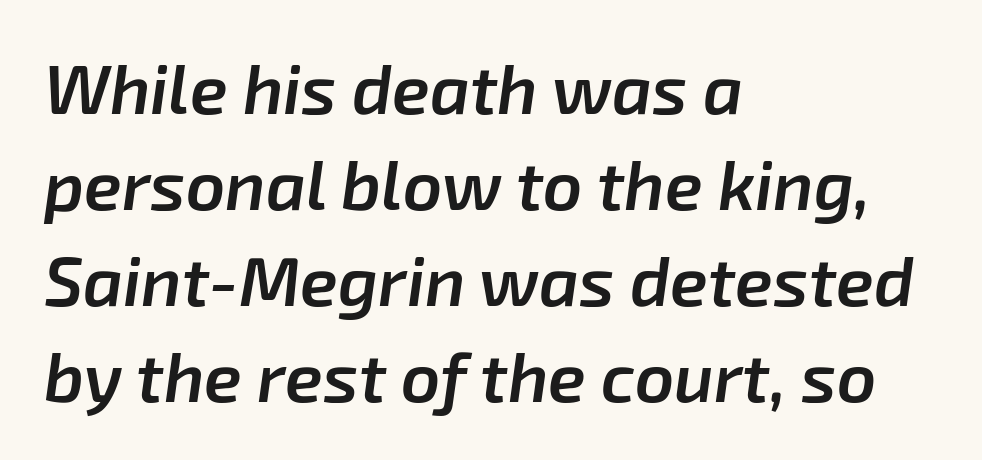
{"italic": "yes", "lean": "right", "slant_degrees": 8, "bold": "semi", "weight": "semibold", "width": "normal", "stroke_contrast": "low", "x_height": "medium", "monospaced": "no", "underline": "no", "align": "left", "line_spacing": "normal", "line_spacing_ratio": 1.39, "letter_spacing": "normal", "letter_spacing_em": 0.0, "glyph_px": 69}
